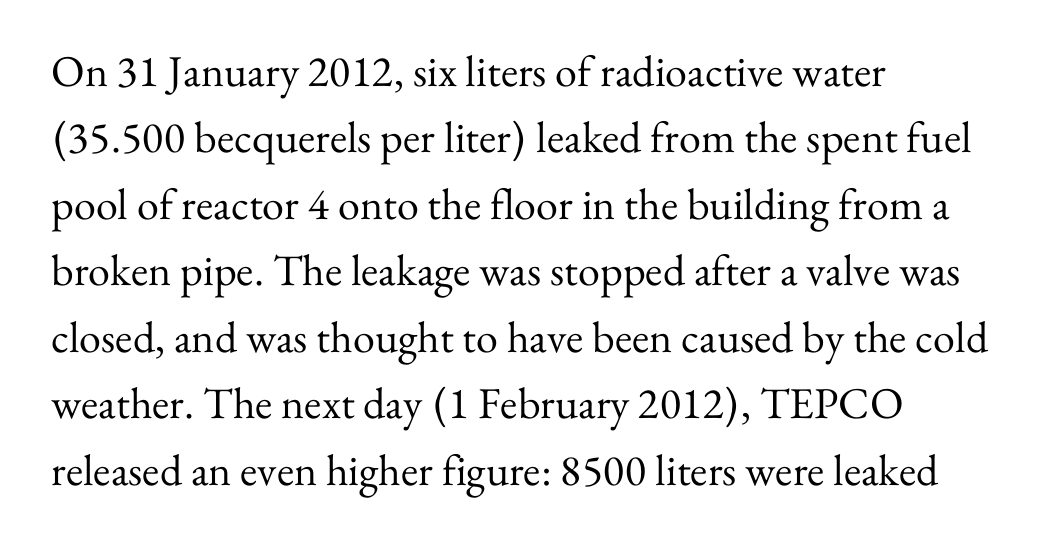
The image shows 44 px regular-weight serif type, upright; set left-aligned, normal line spacing (1.51x), normal letter spacing, not underlined; medium stroke contrast and a small x-height.
